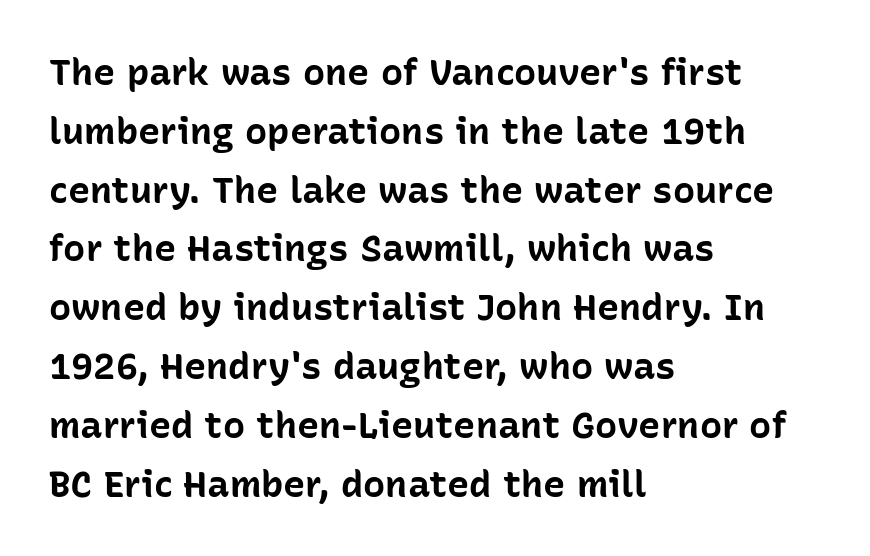
{"serif": "no", "italic": "no", "bold": "yes", "weight": "bold", "width": "normal", "stroke_contrast": "low", "x_height": "medium", "monospaced": "no", "underline": "no", "align": "left", "line_spacing": "normal", "line_spacing_ratio": 1.59, "letter_spacing": "normal", "letter_spacing_em": 0.0, "glyph_px": 37}
